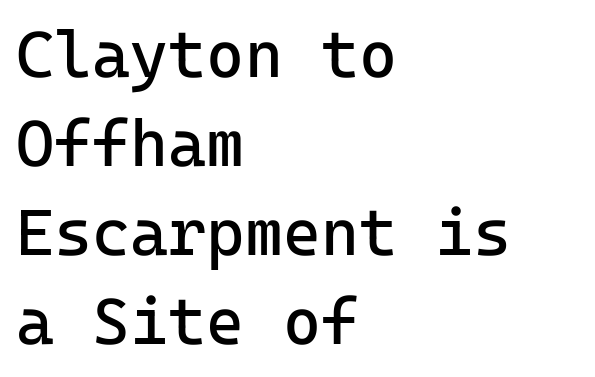
The image shows 65 px regular-weight sans-serif type, upright, monospaced; set left-aligned, normal line spacing (1.37x), normal letter spacing, not underlined; low stroke contrast and a medium x-height.
